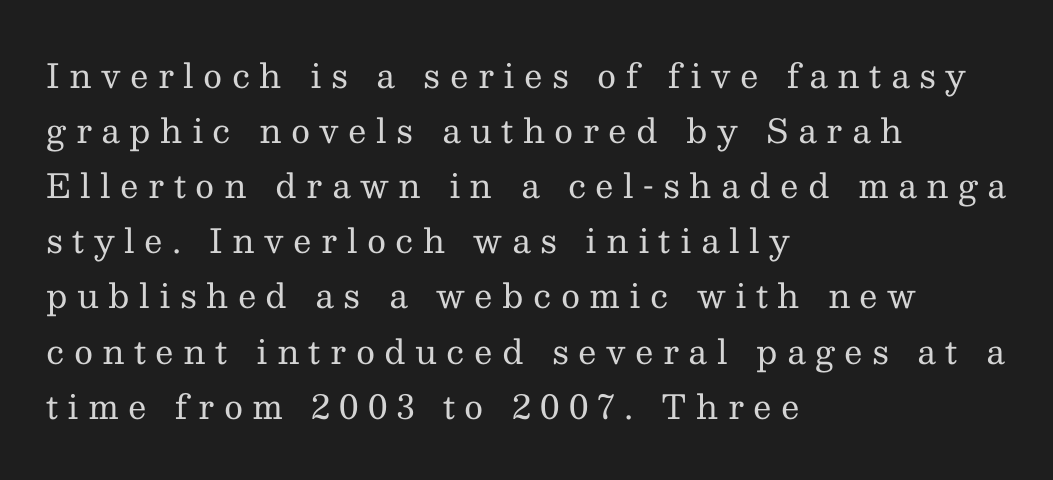
Q: Is the text bold? A: No.
Q: Is the text italic (slanted)? A: No, it is upright.
Q: Is the typeface a serif or a sans-serif typeface? A: Serif.
Q: Is the text underlined? A: No.
Q: How is the paragraph aligned? A: Left-aligned.
Q: Is the spacing between letters normal or unusually wide? A: Unusually wide.
Q: Is the spacing between lines tight, normal or loose? A: Normal.
Q: Width (condensed, normal, or wide)? A: Normal.
Q: Stroke contrast? A: Medium.
Q: x-height? A: Medium.
Q: Monospaced? A: No.
